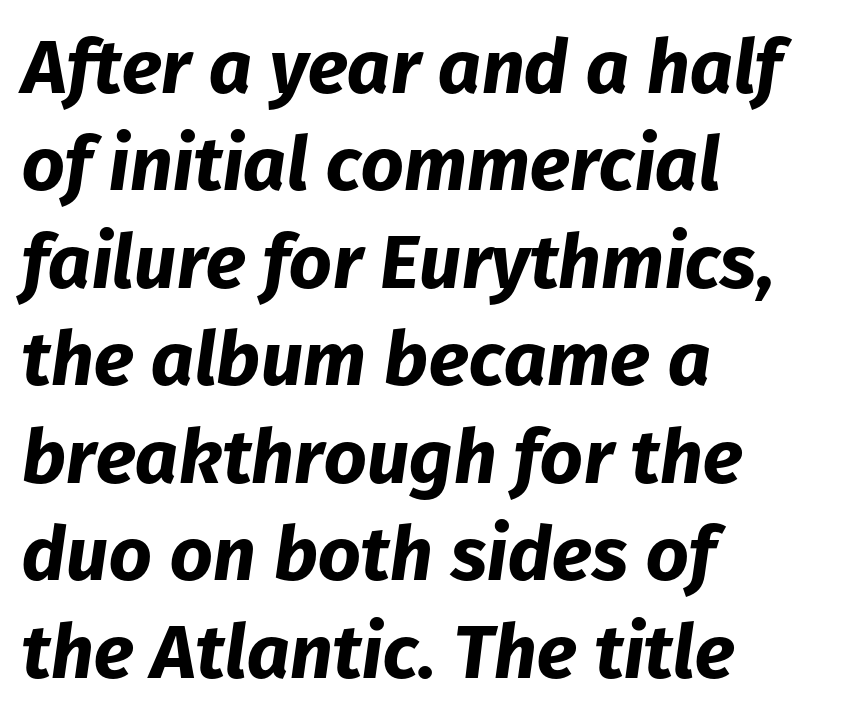
Q: Is the text bold? A: Yes.
Q: Is the text italic (slanted)? A: Yes, it leans right by about 8 degrees.
Q: Is the text underlined? A: No.
Q: How is the paragraph aligned? A: Left-aligned.
Q: Is the spacing between letters normal or unusually wide? A: Normal.
Q: Is the spacing between lines tight, normal or loose? A: Normal.
Q: Width (condensed, normal, or wide)? A: Normal.
Q: Stroke contrast? A: Low.
Q: x-height? A: Medium.
Q: Monospaced? A: No.
